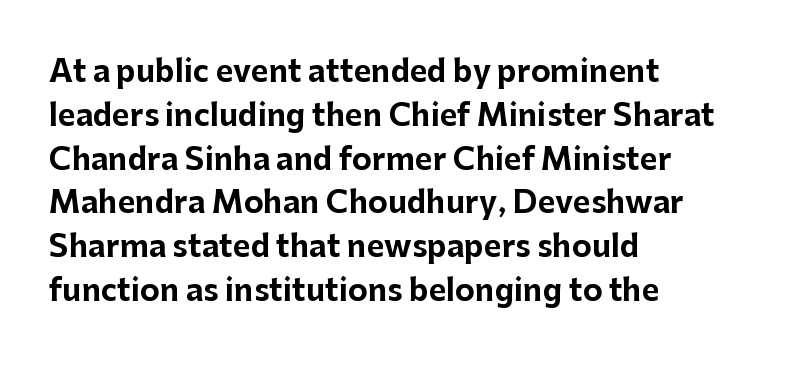
Baseline-to-baseline distance is the conventional proportion of letter height. Unlike italic type, these characters show no tilt at all. Just letters on the line, the space beneath them empty. Think of a printed novel: that variable character pitch is what you see here.
